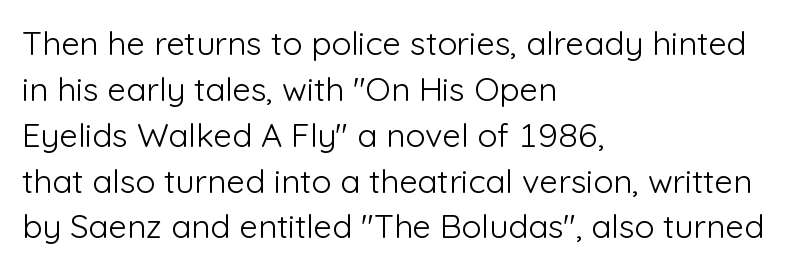
The image shows 33 px light sans-serif type, upright; set left-aligned, normal line spacing (1.39x), normal letter spacing, not underlined; low stroke contrast and a medium x-height.
